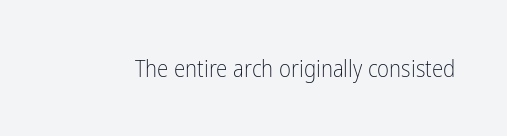
The type is set solid horizontally, with unmodified tracking. Words float on clear page, feet unadorned. A quiet, ordinary-to-light weight characterises the typeface. The type sits square on the baseline with zero lean.
